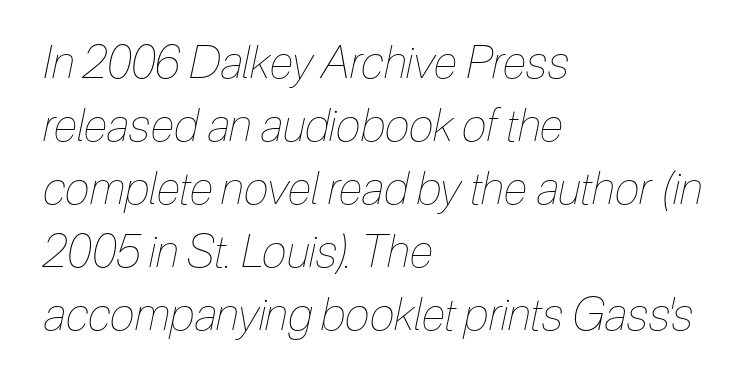
{"italic": "yes", "lean": "right", "slant_degrees": 12, "bold": "no", "weight": "thin", "width": "condensed", "stroke_contrast": "low", "x_height": "medium", "monospaced": "no", "underline": "no", "align": "left", "line_spacing": "normal", "line_spacing_ratio": 1.4, "letter_spacing": "normal", "letter_spacing_em": 0.0, "glyph_px": 45}
